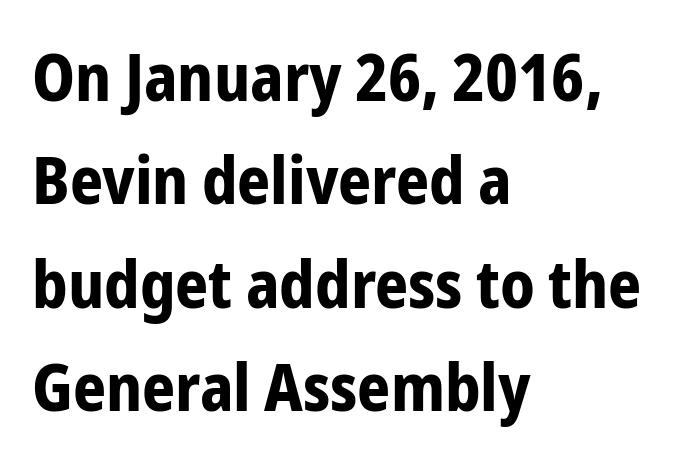
The image shows 65 px bold, condensed sans-serif type, upright; set left-aligned, normal line spacing (1.59x), normal letter spacing, not underlined; low stroke contrast and a medium x-height.
